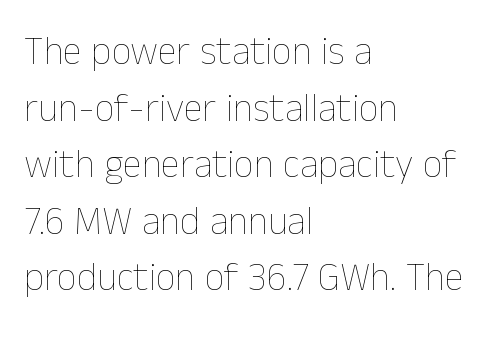
The image shows 39 px thin type, upright; set left-aligned, normal line spacing (1.45x), normal letter spacing, not underlined; low stroke contrast and a medium x-height.
